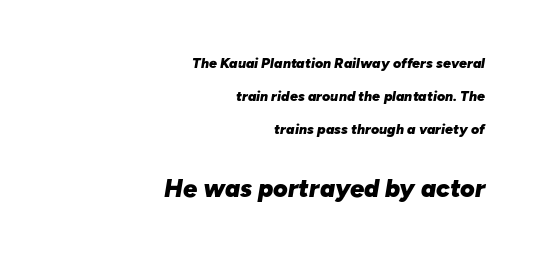
Q: Is the text bold? A: Yes.
Q: Is the text italic (slanted)? A: Yes, it leans right by about 10 degrees.
Q: Is the text underlined? A: No.
Q: How is the paragraph aligned? A: Right-aligned.
Q: Is the spacing between letters normal or unusually wide? A: Normal.
Q: Is the spacing between lines tight, normal or loose? A: Loose.
Q: Which block of text is set in a larger size, the first (top) or the second (bottom)? A: The second (bottom) one.
